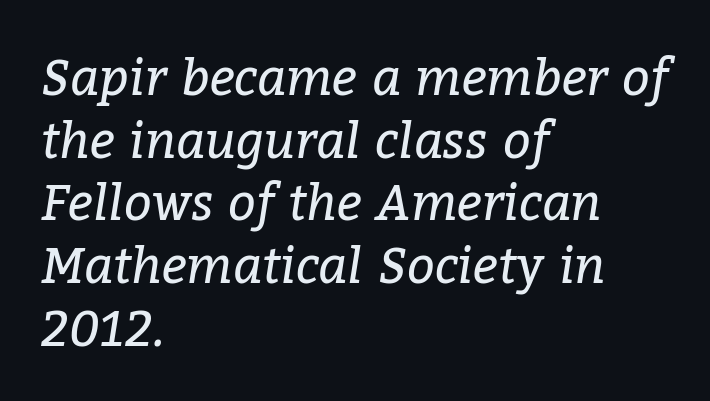
{"serif": "yes", "italic": "yes", "lean": "right", "slant_degrees": 9, "bold": "no", "weight": "regular", "width": "normal", "stroke_contrast": "low", "x_height": "medium", "monospaced": "no", "underline": "no", "align": "left", "line_spacing": "normal", "line_spacing_ratio": 1.28, "letter_spacing": "normal", "letter_spacing_em": 0.0, "glyph_px": 49}
